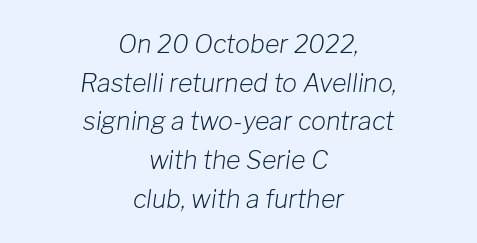
Compared with typical body copy, the letter spacing here is the same. The string is rendered with underlining switched off. This block has exactly the height ordinary leading produces. The weight would be labelled regular, book, light, or lighter still. These lines stack symmetrically, like a column narrowing and widening about its center.
